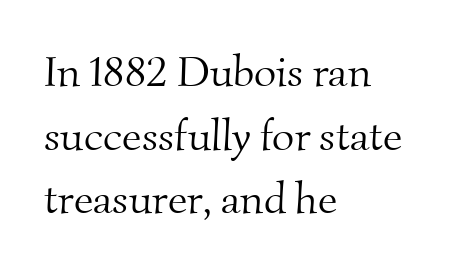
The image shows 43 px light serif type; set left-aligned, normal line spacing (1.48x), normal letter spacing, not underlined; medium stroke contrast and a small x-height.
